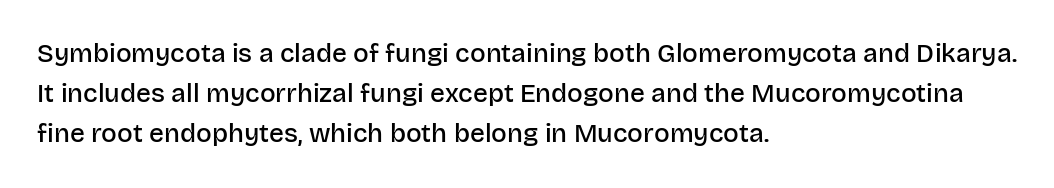
Q: Is the text bold? A: Semi-bold.
Q: Is the text italic (slanted)? A: No, it is upright.
Q: Is the text underlined? A: No.
Q: How is the paragraph aligned? A: Left-aligned.
Q: Is the spacing between letters normal or unusually wide? A: Normal.
Q: Is the spacing between lines tight, normal or loose? A: Normal.
